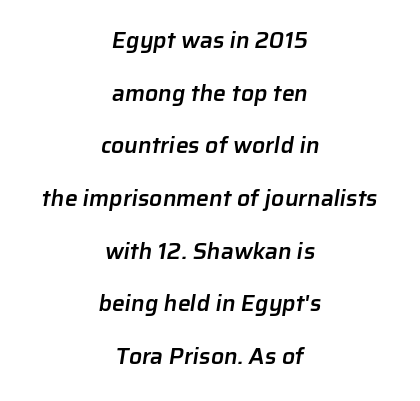
The image shows 23 px text type; set centered, loose line spacing (2.29x), normal letter spacing, not underlined.
